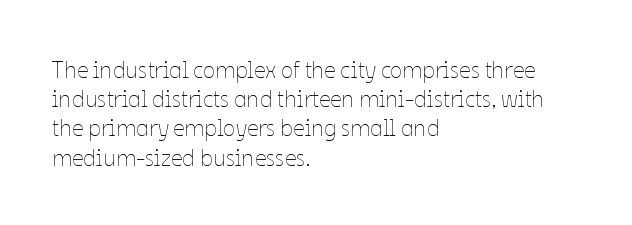
{"italic": "no", "bold": "no", "underline": "no", "align": "left", "line_spacing": "normal", "line_spacing_ratio": 1.27, "letter_spacing": "normal", "letter_spacing_em": 0.0, "glyph_px": 23}
